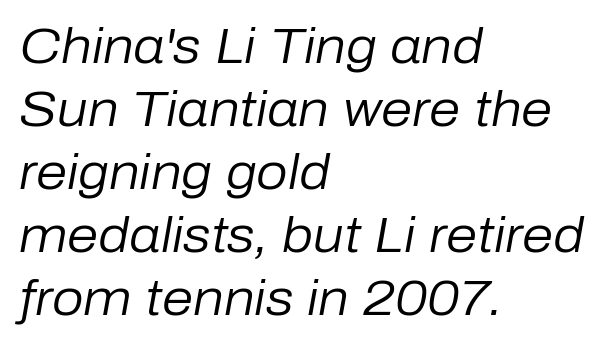
The characters are drawn with everyday or finer stroke widths. Students, note that the glyphs here touch the page at normal intervals. Alignment: flush left. You could not count columns in this text — the font is proportionally spaced.
